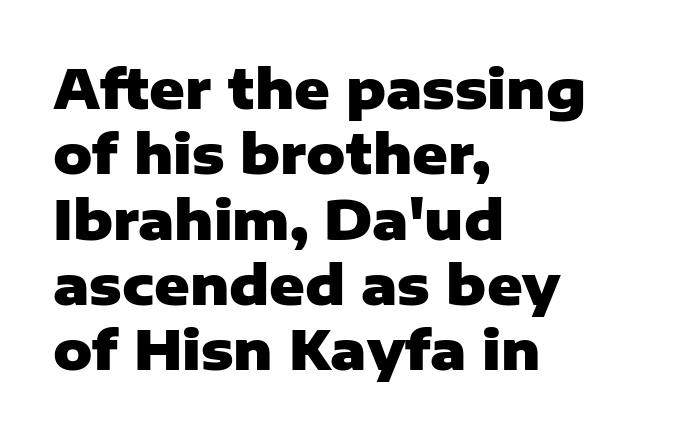
Q: Is the text bold? A: Yes.
Q: Is the text italic (slanted)? A: No, it is upright.
Q: Is the typeface a serif or a sans-serif typeface? A: Sans-serif.
Q: Is the text underlined? A: No.
Q: How is the paragraph aligned? A: Left-aligned.
Q: Is the spacing between letters normal or unusually wide? A: Normal.
Q: Width (condensed, normal, or wide)? A: Normal.
Q: Stroke contrast? A: Low.
Q: x-height? A: Medium.
Q: Monospaced? A: No.
